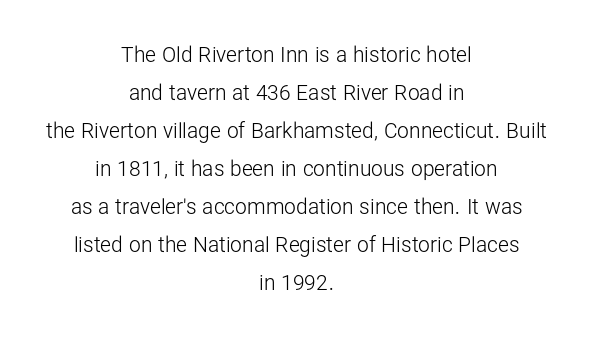
These glyphs show unthickened strokes, regular width or finer. If you drew a line through each stem, it would be perfectly vertical. Check under the words: just untouched page. A typesetter would call this zero additional tracking.
